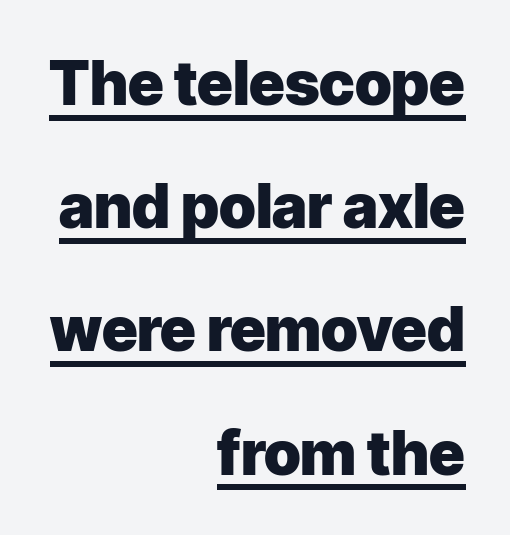
You could fit nearly another row in the gap between these rows. Glyph-to-glyph distance matches everyday printed text. The sample has been set heavy, in full bold. Think of a printed novel: that variable character pitch is what you see here.
